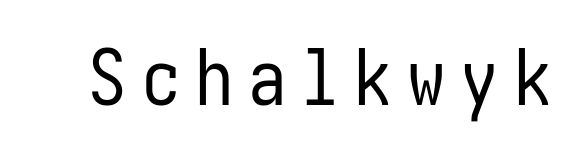
{"serif": "no", "italic": "no", "bold": "no", "weight": "regular", "width": "condensed", "stroke_contrast": "low", "x_height": "medium", "underline": "no", "glyph_px": 77}
